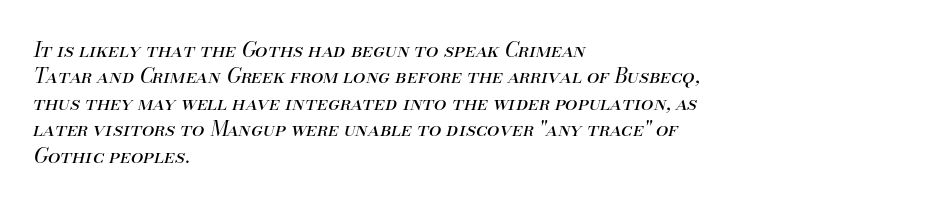
Q: Is the text bold? A: No.
Q: Is the text italic (slanted)? A: Yes, it leans right by about 13 degrees.
Q: Is the text underlined? A: No.
Q: How is the paragraph aligned? A: Left-aligned.
Q: Is the spacing between letters normal or unusually wide? A: Normal.
Q: Is the spacing between lines tight, normal or loose? A: Normal.
